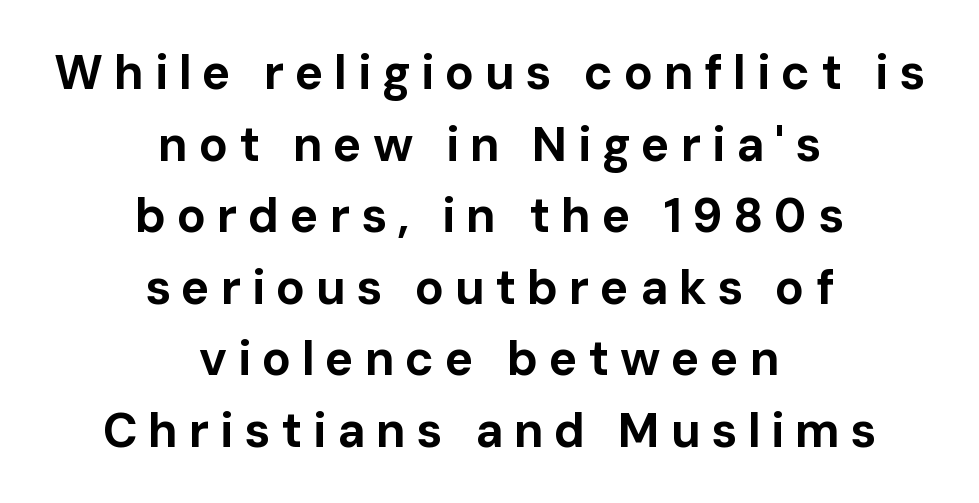
{"serif": "no", "italic": "no", "bold": "yes", "weight": "bold", "width": "normal", "stroke_contrast": "low", "x_height": "medium", "monospaced": "no", "underline": "no", "align": "center", "line_spacing": "normal", "line_spacing_ratio": 1.49, "letter_spacing": "wide", "letter_spacing_em": 0.22, "glyph_px": 48}
